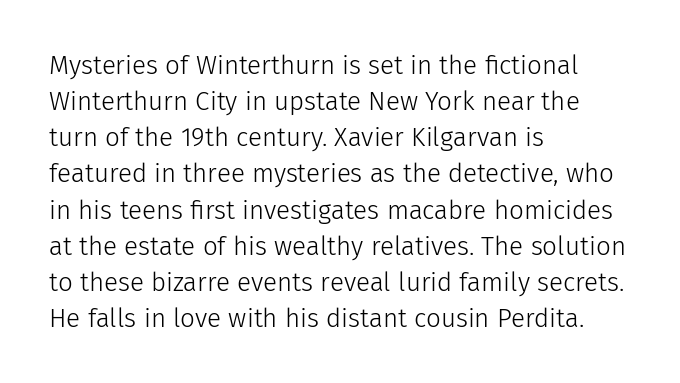
Teacher's note: observe the even left margin — that is flush-left alignment. Students, note that the glyphs here touch the page at normal intervals. Do the letters lean? They stand straight. Descenders hang freely into open space. Stem width sits at or under what a default text font uses.
